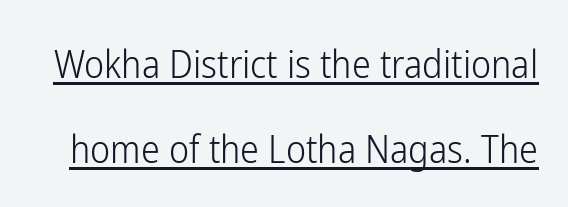
Q: Is the text bold? A: No.
Q: Is the text italic (slanted)? A: No, it is upright.
Q: Is the typeface a serif or a sans-serif typeface? A: Sans-serif.
Q: Is the text underlined? A: Yes.
Q: Is the spacing between letters normal or unusually wide? A: Normal.
Q: Is the spacing between lines tight, normal or loose? A: Loose.
Q: Width (condensed, normal, or wide)? A: Condensed.
Q: Stroke contrast? A: Low.
Q: x-height? A: Medium.
Q: Monospaced? A: No.
